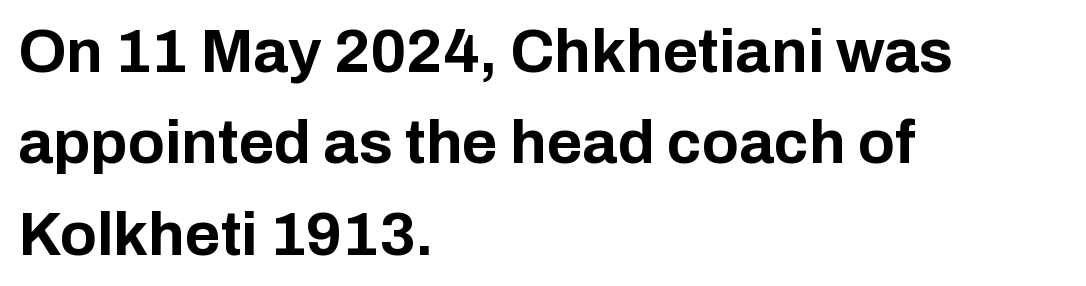
{"serif": "no", "italic": "no", "bold": "yes", "weight": "bold", "width": "normal", "stroke_contrast": "low", "x_height": "medium", "monospaced": "no", "underline": "no", "align": "left", "line_spacing": "normal", "line_spacing_ratio": 1.5, "letter_spacing": "normal", "letter_spacing_em": 0.0, "glyph_px": 61}
